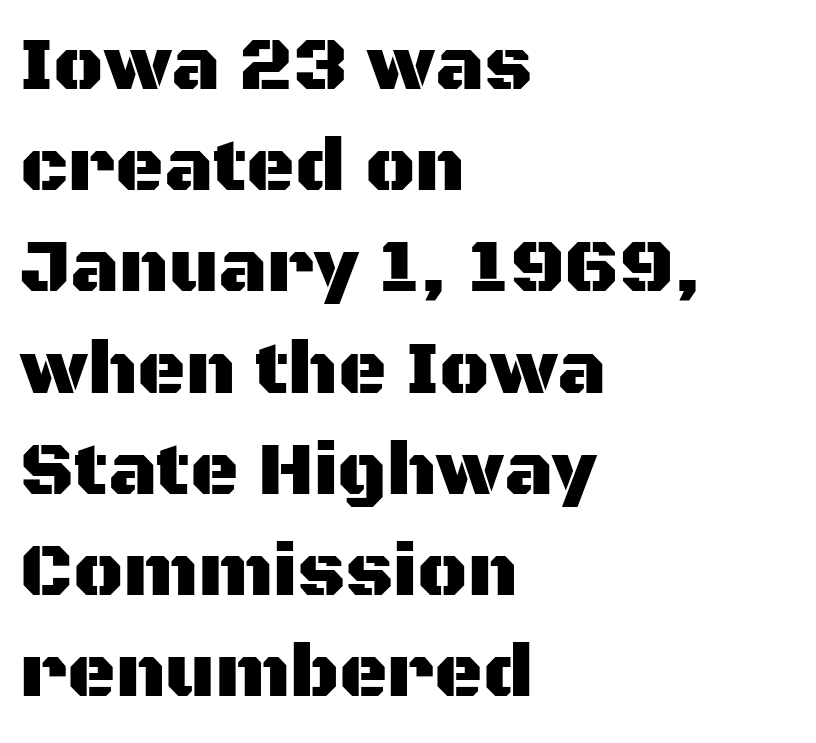
Q: Is the text italic (slanted)? A: No, it is upright.
Q: Is the typeface a serif or a sans-serif typeface? A: Sans-serif.
Q: Is the text underlined? A: No.
Q: How is the paragraph aligned? A: Left-aligned.
Q: Is the spacing between letters normal or unusually wide? A: Normal.
Q: Is the spacing between lines tight, normal or loose? A: Normal.
Q: Width (condensed, normal, or wide)? A: Normal.
Q: Stroke contrast? A: Medium.
Q: x-height? A: Large.
Q: Monospaced? A: No.
